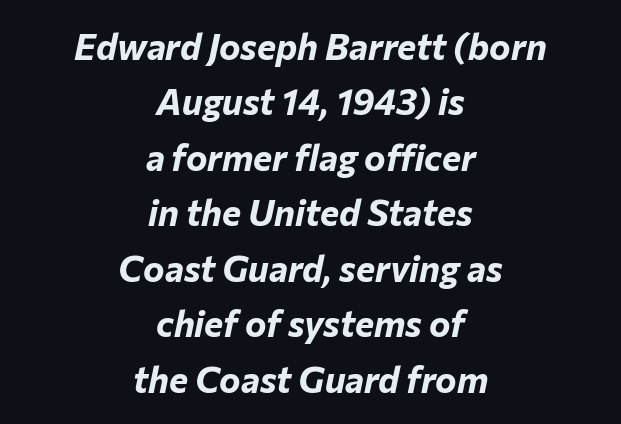
The image shows 36 px bold type, italic (leaning right); set centered, normal line spacing (1.54x), normal letter spacing, not underlined; low stroke contrast and a medium x-height.
